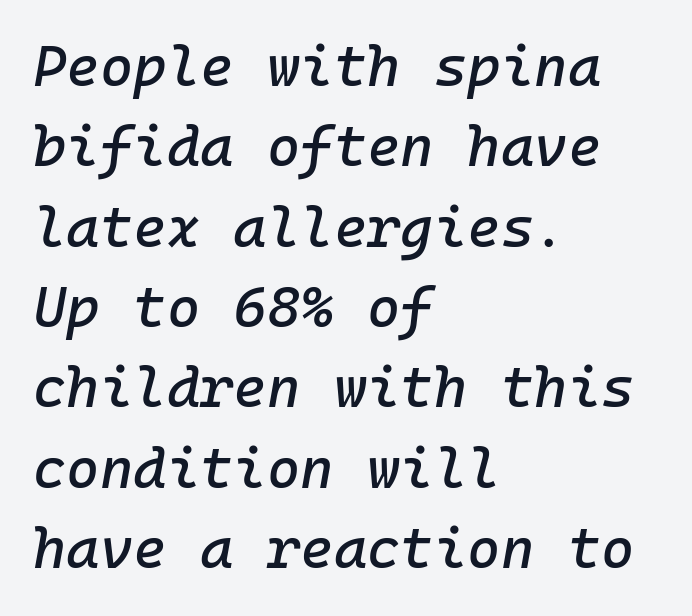
The image shows 57 px text type, italic (leaning right), monospaced; set left-aligned, normal line spacing (1.41x), normal letter spacing, not underlined; low stroke contrast and a medium x-height.
